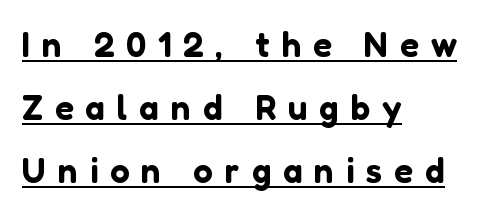
The image shows 35 px sans-serif type, upright; set left-aligned, line spacing 1.8x, unusually wide letter spacing (+0.34 em), underlined; low stroke contrast and a medium x-height.
